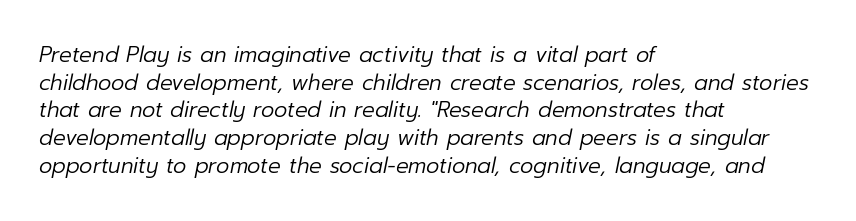
The paragraph shown leans on its left margin. Look at the tracking — it's just the regular setting, nothing added. Weight: not bold — regular or lighter. These lines were composed using italics.
